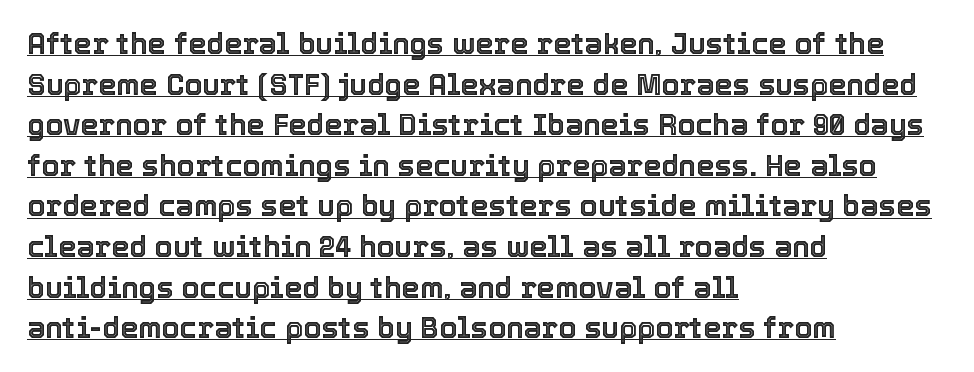
Q: Is the text italic (slanted)? A: No, it is upright.
Q: Is the text underlined? A: Yes.
Q: How is the paragraph aligned? A: Left-aligned.
Q: Is the spacing between letters normal or unusually wide? A: Normal.
Q: Is the spacing between lines tight, normal or loose? A: Normal.
Q: Width (condensed, normal, or wide)? A: Normal.
Q: x-height? A: Medium.
Q: Monospaced? A: No.
